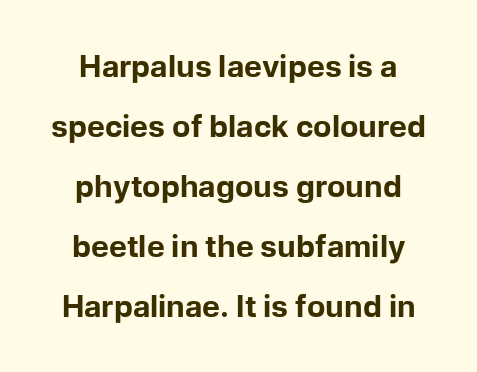
{"serif": "no", "italic": "no", "bold": "yes", "weight": "bold", "width": "normal", "stroke_contrast": "low", "x_height": "medium", "monospaced": "no", "underline": "no", "line_spacing": "loose", "line_spacing_ratio": 2.0, "letter_spacing": "normal", "letter_spacing_em": 0.0, "glyph_px": 30}
